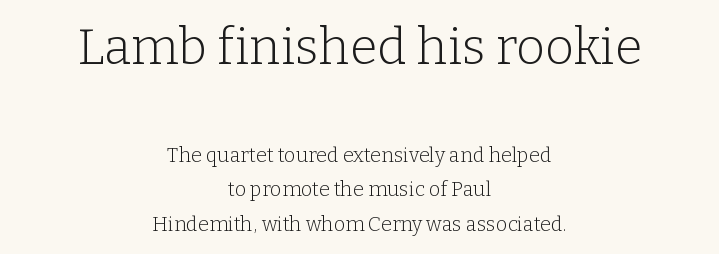
{"serif": "yes", "italic": "no", "bold": "no", "weight": "light", "width": "normal", "stroke_contrast": "low", "x_height": "medium", "monospaced": "no", "underline": "no", "align": "center", "line_spacing_ratio": 1.72, "letter_spacing": "normal", "letter_spacing_em": 0.0, "larger_block": "first", "size_ratio": 2.5, "glyph_px": 50}
